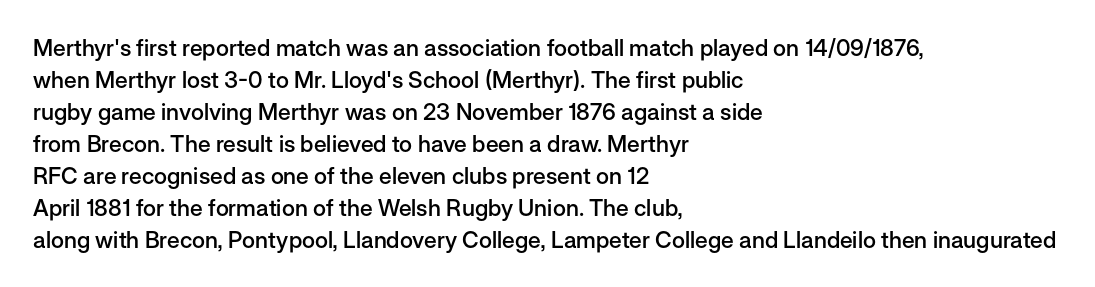
{"italic": "no", "bold": "semi", "underline": "no", "align": "left", "line_spacing": "normal", "line_spacing_ratio": 1.39, "letter_spacing": "normal", "letter_spacing_em": 0.0, "glyph_px": 23}
